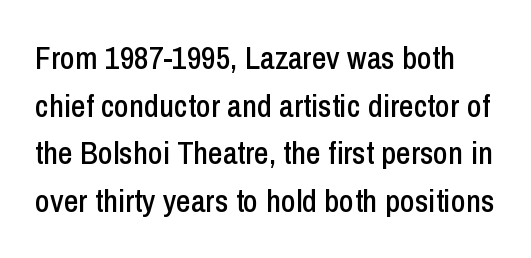
The image shows 32 px condensed sans-serif type, upright; set normal line spacing (1.49x), normal letter spacing, not underlined; low stroke contrast and a medium x-height.
